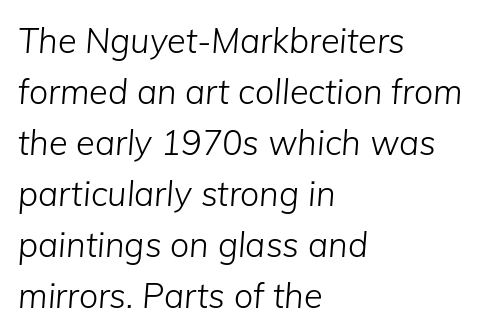
Q: Is the text bold? A: No.
Q: Is the text italic (slanted)? A: Yes, it leans right by about 5 degrees.
Q: Is the text underlined? A: No.
Q: How is the paragraph aligned? A: Left-aligned.
Q: Is the spacing between letters normal or unusually wide? A: Normal.
Q: Is the spacing between lines tight, normal or loose? A: Normal.
Q: Width (condensed, normal, or wide)? A: Normal.
Q: Stroke contrast? A: Low.
Q: x-height? A: Medium.
Q: Monospaced? A: No.
